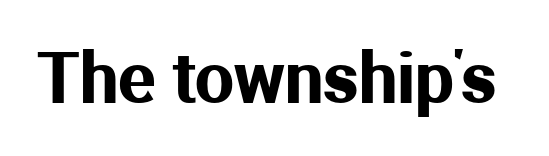
{"serif": "no", "italic": "no", "width": "normal", "stroke_contrast": "medium", "x_height": "medium", "monospaced": "no", "underline": "no", "letter_spacing": "normal", "letter_spacing_em": 0.0, "glyph_px": 69}
